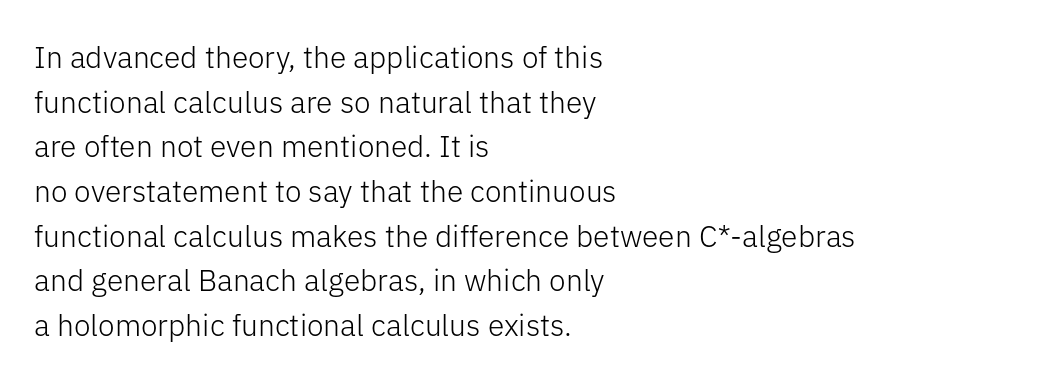
The image shows 30 px light sans-serif type, upright; set left-aligned, normal line spacing (1.49x), normal letter spacing, not underlined; low stroke contrast and a medium x-height.
